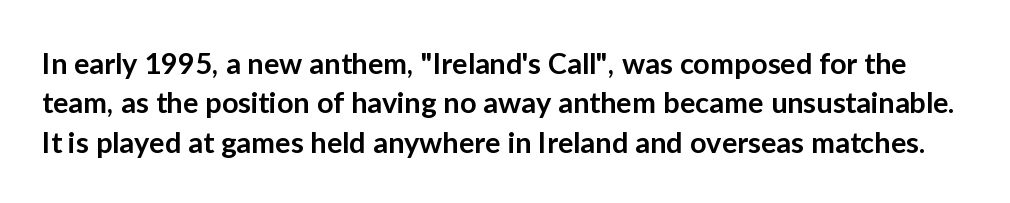
The passage shown is typed in a proportional face where columns would drift. Check where the strokes stop: nothing finishes them off — pure sans. Does the weight exceed regular? Yes, but only to semibold. The passage shown stacks its lines at a standard gap. The lettering holds an erect, upright posture throughout.
